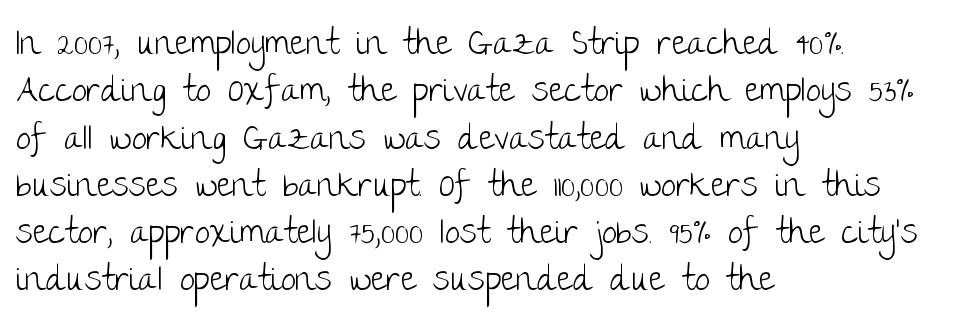
These lines sit exactly where default settings would place them. Observe the ordinary spacing: letters are neighbours, not strangers. Here the designer chose a conventional face with non-uniform glyph widths. Teacher's note: observe the even left margin — that is flush-left alignment.
